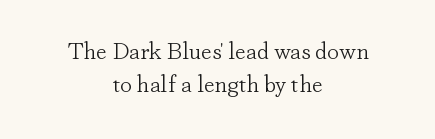
The image shows 24 px text type, upright; set centered, normal line spacing (1.39x), normal letter spacing, not underlined.
